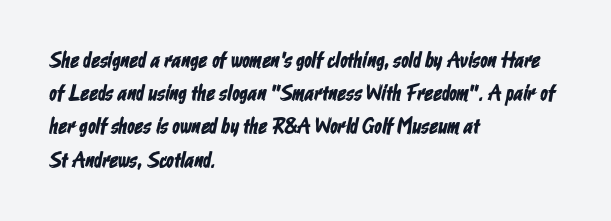
Q: Is the text underlined? A: No.
Q: How is the paragraph aligned? A: Left-aligned.
Q: Is the spacing between letters normal or unusually wide? A: Normal.
Q: Is the spacing between lines tight, normal or loose? A: Normal.
